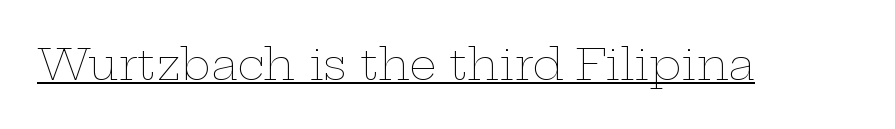
The image shows 43 px thin, wide type, upright; set normal letter spacing, underlined; low stroke contrast and a medium x-height.
